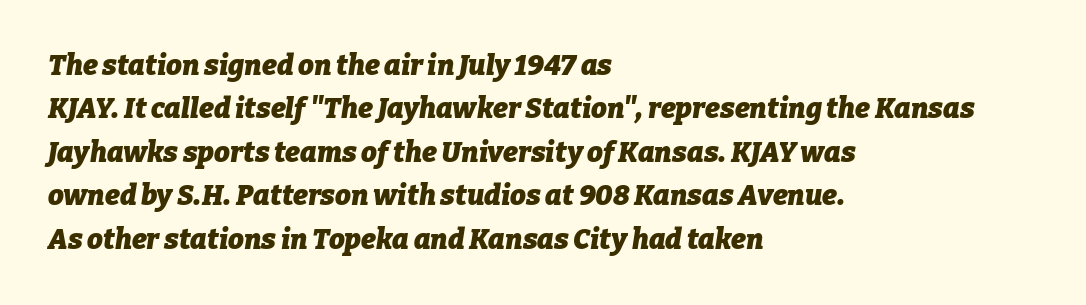
Q: Is the text bold? A: Yes.
Q: Is the text italic (slanted)? A: Yes, it leans right by about 9 degrees.
Q: Is the text underlined? A: No.
Q: How is the paragraph aligned? A: Left-aligned.
Q: Is the spacing between letters normal or unusually wide? A: Normal.
Q: Is the spacing between lines tight, normal or loose? A: Normal.
Q: Width (condensed, normal, or wide)? A: Normal.
Q: Stroke contrast? A: Low.
Q: x-height? A: Medium.
Q: Monospaced? A: No.
